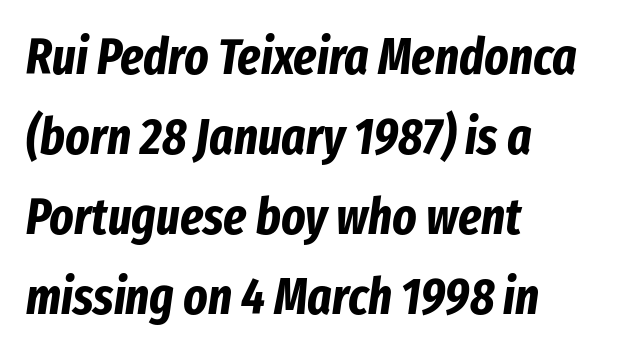
The rag falls on the right side of this text block. Tall strokes in this sample are angled rather than plumb. You could not count columns in this text — the font is proportionally spaced. Letter spacing: default. A normal amount of white space separates one row of letters from the next. The gap between lines stays unmarked.
